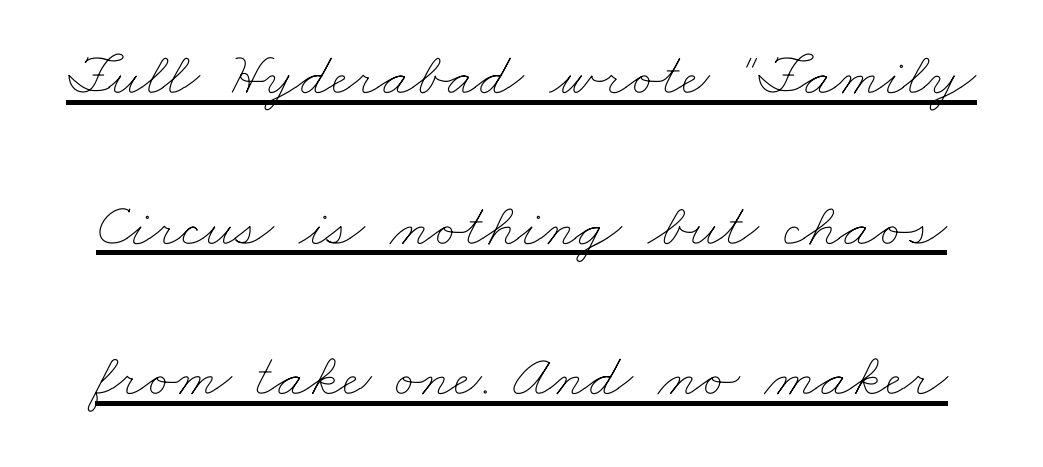
Q: Is the text bold? A: No.
Q: Is the text underlined? A: Yes.
Q: Is the spacing between letters normal or unusually wide? A: Normal.
Q: Is the spacing between lines tight, normal or loose? A: Loose.
Q: Width (condensed, normal, or wide)? A: Wide.
Q: Stroke contrast? A: Low.
Q: x-height? A: Small.
Q: Monospaced? A: No.
